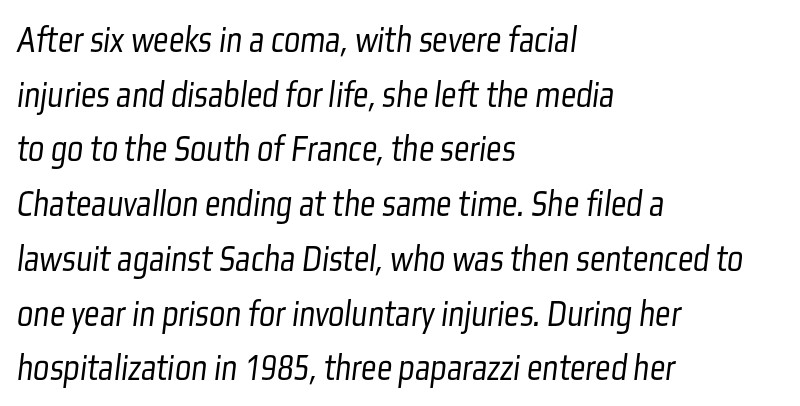
{"serif": "no", "bold": "no", "weight": "light", "width": "condensed", "stroke_contrast": "low", "x_height": "medium", "monospaced": "no", "underline": "no", "align": "left", "line_spacing": "normal", "line_spacing_ratio": 1.44, "letter_spacing": "normal", "letter_spacing_em": 0.0, "glyph_px": 38}
